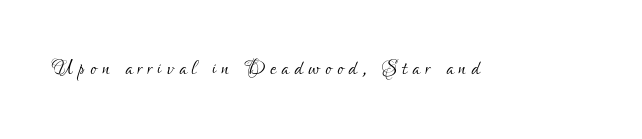
Q: Is the text bold? A: No.
Q: Is the text italic (slanted)? A: Yes.
Q: Is the typeface a serif or a sans-serif typeface? A: Sans-serif.
Q: Is the text underlined? A: No.
Q: Width (condensed, normal, or wide)? A: Condensed.
Q: Stroke contrast? A: Low.
Q: x-height? A: Small.
Q: Monospaced? A: No.
